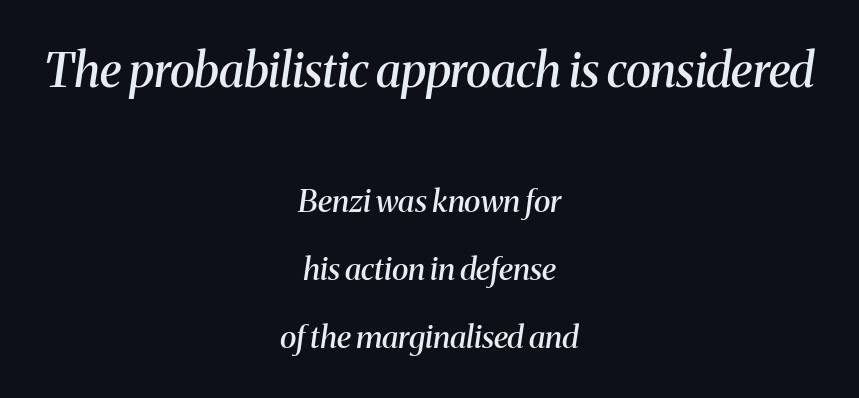
This rendering employs a face with finishing strokes, i.e., a serif. Note: larger setting up top, smaller setting below. Proportional: the letters do not fall into vertical columns. Words appear dense and cohesive because spacing is normal. The vertical gap from one line to the next is large. These lines are centered, leaving both edges ragged.
